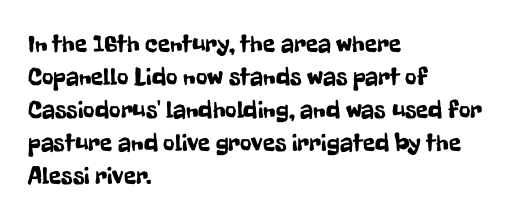
The image shows 25 px text type, upright; set left-aligned, normal line spacing (1.32x), normal letter spacing, not underlined.
